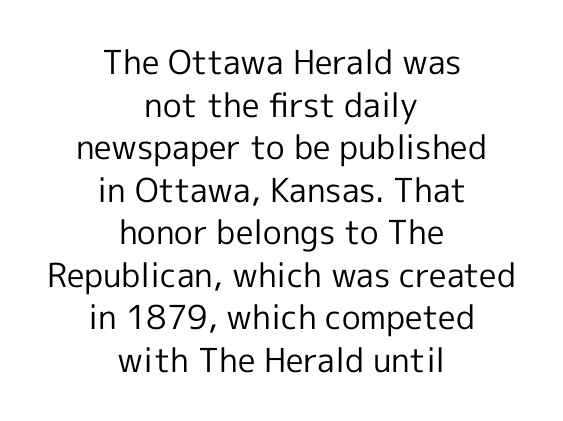
{"serif": "no", "italic": "no", "bold": "no", "weight": "regular", "width": "normal", "x_height": "medium", "monospaced": "no", "underline": "no", "align": "center", "line_spacing": "normal", "line_spacing_ratio": 1.29, "letter_spacing": "normal", "letter_spacing_em": 0.0, "glyph_px": 33}
